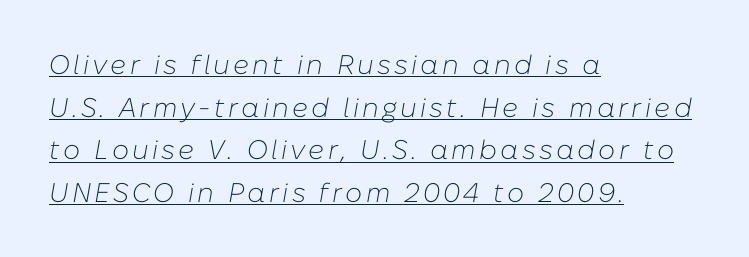
Q: Is the text bold? A: No.
Q: Is the text italic (slanted)? A: Yes, it leans right by about 10 degrees.
Q: Is the text underlined? A: Yes.
Q: How is the paragraph aligned? A: Left-aligned.
Q: Is the spacing between lines tight, normal or loose? A: Normal.
